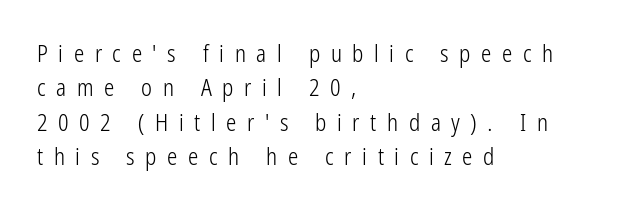
Rows of type keep a routine distance in the vertical direction. The space beneath each line is pristine and unruled. No heavy texture on the line: the type isn't bold. Each word looks stretched out because of the extra space between its letters.
